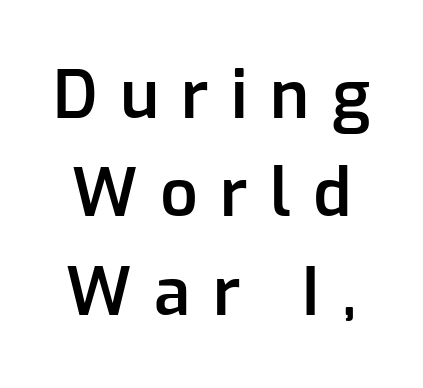
The image shows 66 px semibold sans-serif type, upright; set normal line spacing (1.49x), unusually wide letter spacing (+0.34 em), not underlined; low stroke contrast and a medium x-height.
